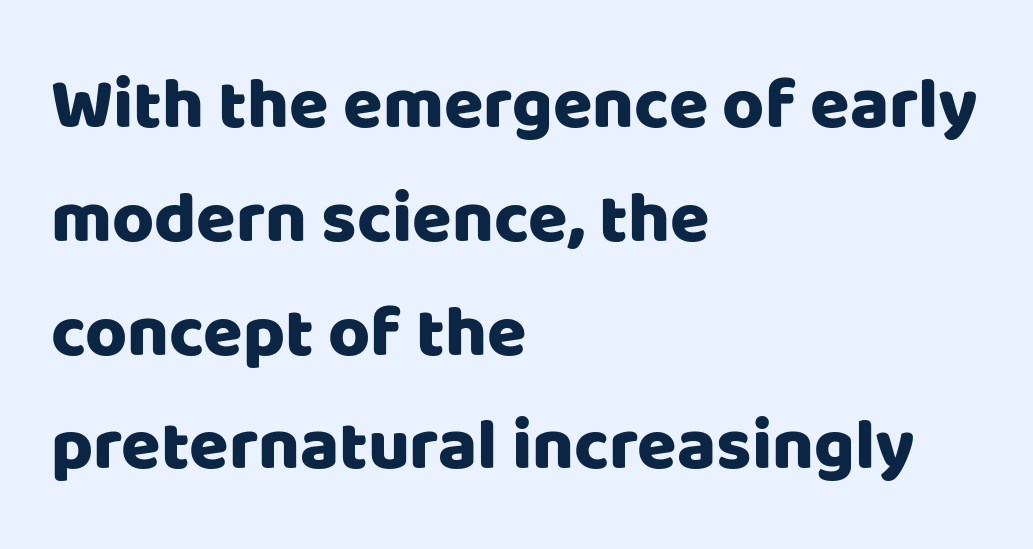
The image shows 72 px sans-serif type, upright; set left-aligned, normal line spacing (1.58x), normal letter spacing, not underlined; low stroke contrast and a large x-height.
